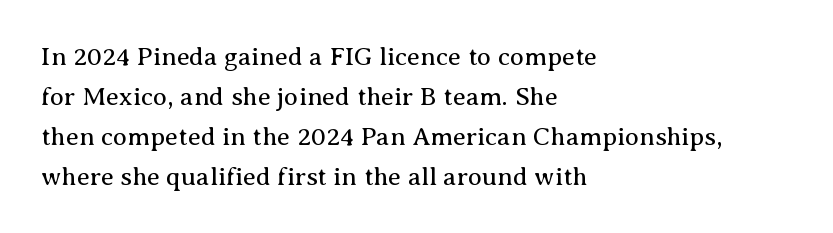
{"italic": "no", "bold": "no", "underline": "no", "align": "left", "line_spacing": "normal", "line_spacing_ratio": 1.54, "letter_spacing": "normal", "letter_spacing_em": 0.0, "glyph_px": 26}
